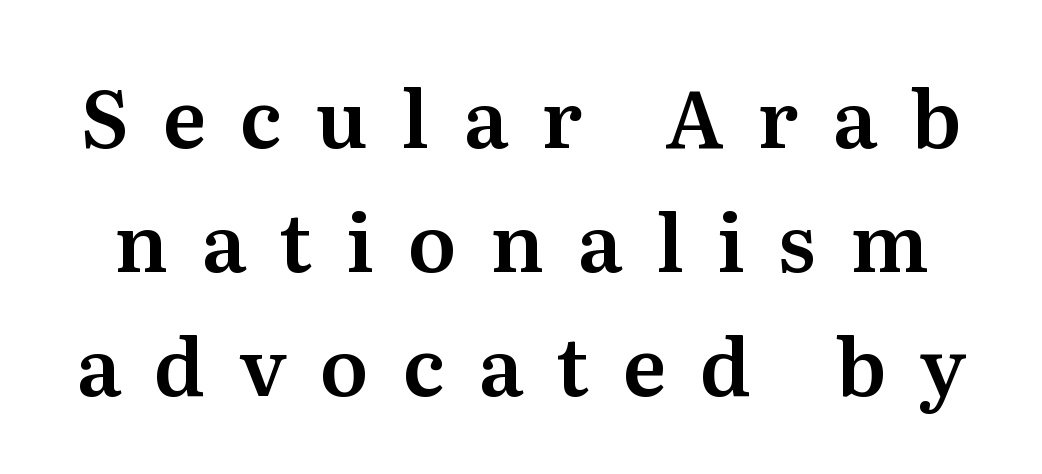
Q: Is the text italic (slanted)? A: No, it is upright.
Q: Is the typeface a serif or a sans-serif typeface? A: Serif.
Q: Is the text underlined? A: No.
Q: Is the spacing between letters normal or unusually wide? A: Unusually wide.
Q: Is the spacing between lines tight, normal or loose? A: Normal.
Q: Width (condensed, normal, or wide)? A: Normal.
Q: Stroke contrast? A: Medium.
Q: x-height? A: Medium.
Q: Monospaced? A: No.
